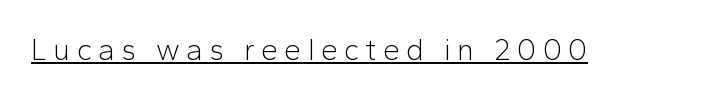
Loose tracking; the words dissolve into strings of separated letters. Classification — sans serif. No italicization has been applied; the sample stays upright. Letters have the restrained weight of plain body copy at most. Proportional: the letters do not fall into vertical columns.
